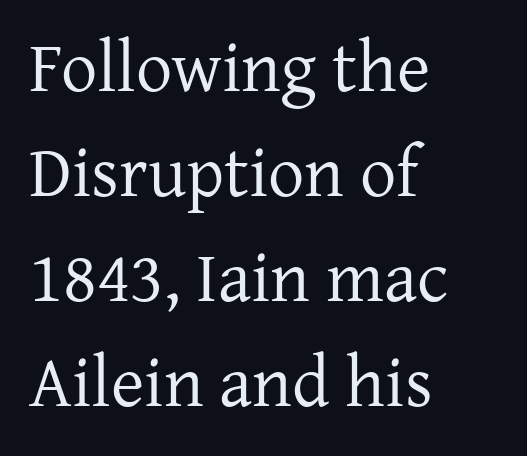
Tracking here is standard; glyphs follow each other at the usual distance. This sample has the flowing, uneven cadence of proportional lettering. Descenders hang freely into open space. Letterform terminals end in serifs throughout the passage. The weight would be labelled regular, book, light, or lighter still.
